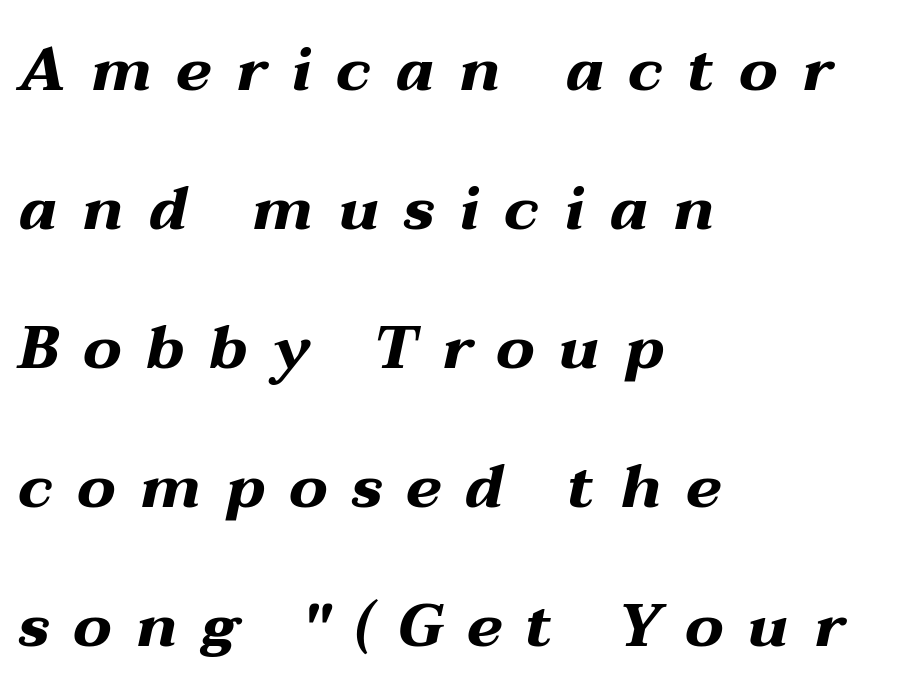
The image shows 61 px bold, wide type, italic (leaning right); set left-aligned, loose line spacing (2.28x), unusually wide letter spacing (+0.4 em), not underlined; medium stroke contrast and a medium x-height.
